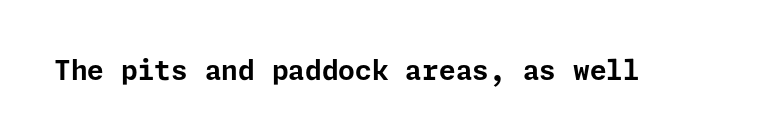
What stands out about the letter spacing? Nothing — it is the standard amount. No italicization has been applied; the sample stays upright. The gap between lines stays unmarked. Thick stems and heavy bowls — unmistakably bold.
